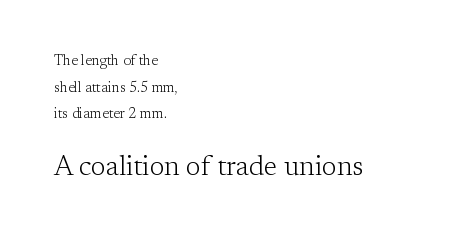
Q: Is the text bold? A: No.
Q: Is the text italic (slanted)? A: No, it is upright.
Q: Is the text underlined? A: No.
Q: How is the paragraph aligned? A: Left-aligned.
Q: Is the spacing between letters normal or unusually wide? A: Normal.
Q: Is the spacing between lines tight, normal or loose? A: Loose.
Q: Which block of text is set in a larger size, the first (top) or the second (bottom)? A: The second (bottom) one.
